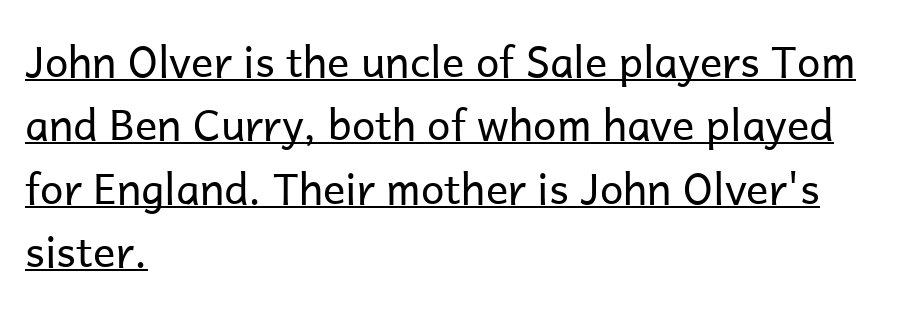
Each line of the rendering has a horizontal stroke beneath the glyphs. Characters remain perfectly vertical along every line. Letterform terminals end flat and unadorned throughout the passage. Rows of type keep a routine distance in the vertical direction.
